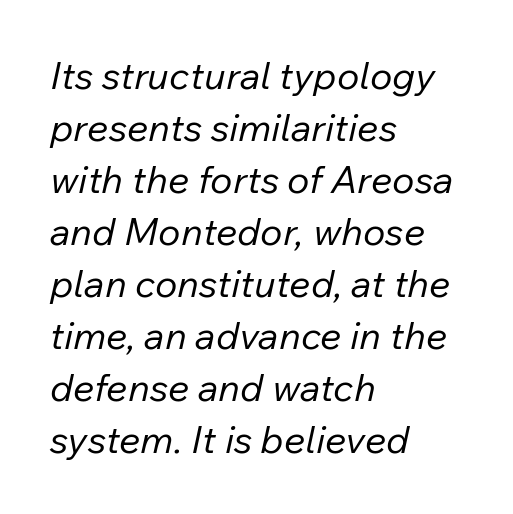
Q: Is the text bold? A: No.
Q: Is the text italic (slanted)? A: Yes, it leans right by about 12 degrees.
Q: Is the text underlined? A: No.
Q: How is the paragraph aligned? A: Left-aligned.
Q: Is the spacing between letters normal or unusually wide? A: Normal.
Q: Is the spacing between lines tight, normal or loose? A: Normal.
Q: Width (condensed, normal, or wide)? A: Normal.
Q: Stroke contrast? A: Low.
Q: x-height? A: Medium.
Q: Monospaced? A: No.
